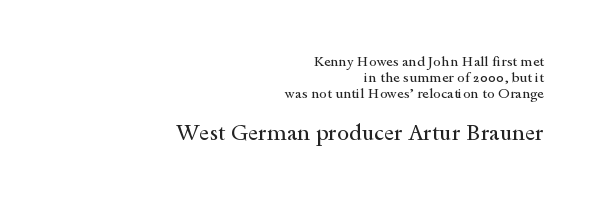
The image shows 22 px text type, upright; set right-aligned, tight line spacing (1.15x), normal letter spacing, not underlined; the second (bottom) block is 1.57x larger.
